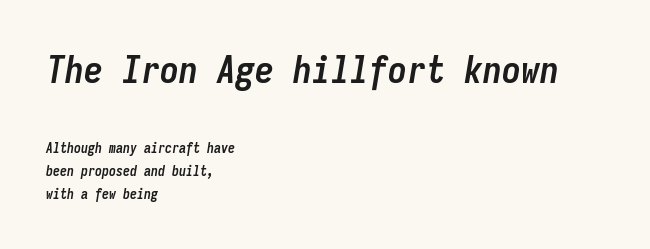
{"italic": "yes", "lean": "right", "slant_degrees": 9, "bold": "yes", "weight": "semibold", "width": "condensed", "stroke_contrast": "low", "x_height": "medium", "monospaced": "yes", "underline": "no", "align": "left", "line_spacing": "normal", "line_spacing_ratio": 1.64, "letter_spacing": "normal", "letter_spacing_em": 0.0, "larger_block": "first", "size_ratio": 2.71, "glyph_px": 38}
